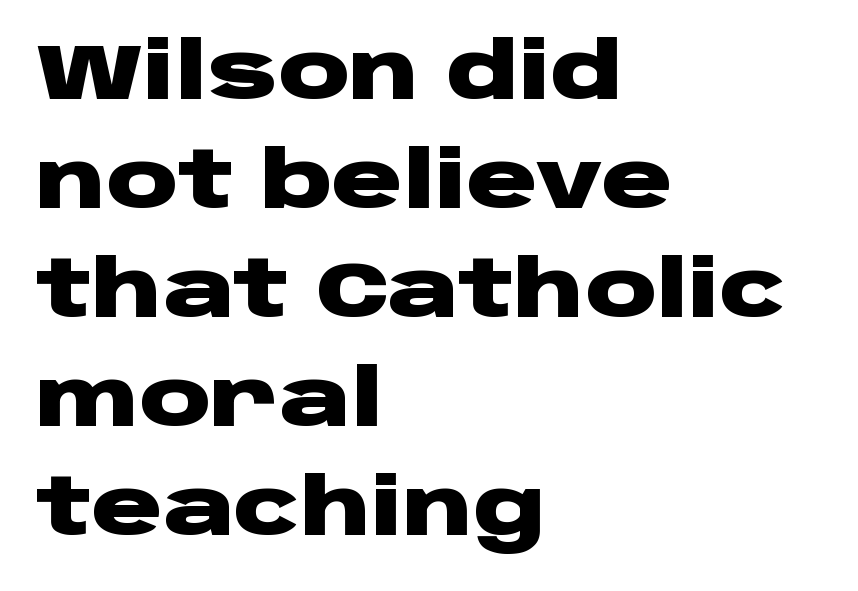
The image shows 79 px heavy, wide sans-serif type, upright; set left-aligned, normal line spacing (1.38x), normal letter spacing, not underlined; low stroke contrast and a large x-height.
